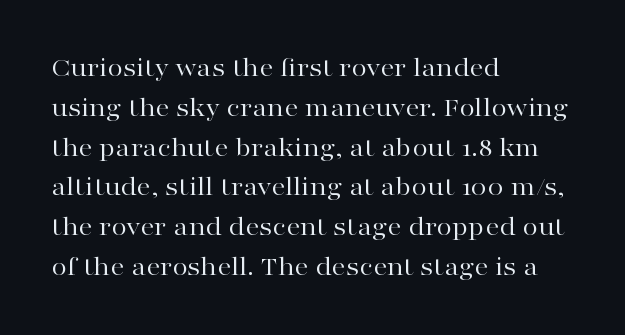
Q: Is the text bold? A: No.
Q: Is the text italic (slanted)? A: No, it is upright.
Q: Is the typeface a serif or a sans-serif typeface? A: Serif.
Q: Is the text underlined? A: No.
Q: How is the paragraph aligned? A: Left-aligned.
Q: Is the spacing between letters normal or unusually wide? A: Normal.
Q: Is the spacing between lines tight, normal or loose? A: Normal.
Q: Width (condensed, normal, or wide)? A: Wide.
Q: Stroke contrast? A: High.
Q: x-height? A: Medium.
Q: Monospaced? A: No.
